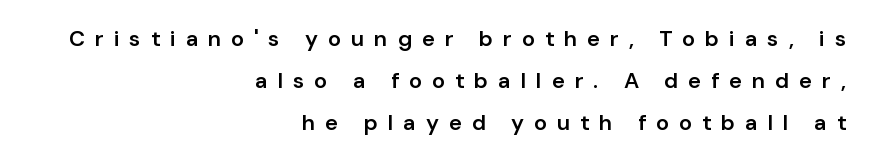
{"italic": "no", "bold": "semi", "underline": "no", "align": "right", "line_spacing": "loose", "line_spacing_ratio": 1.91, "letter_spacing": "wide", "letter_spacing_em": 0.45, "glyph_px": 22}
